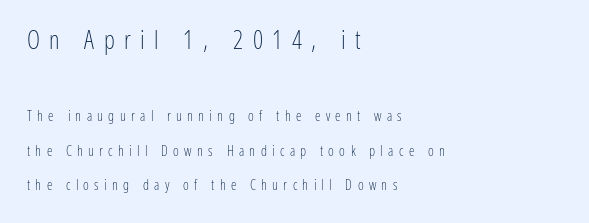
The image shows 25 px text type, upright; set left-aligned, loose line spacing (2.45x), unusually wide letter spacing (+0.38 em), not underlined; the first (top) block is 1.79x larger.
